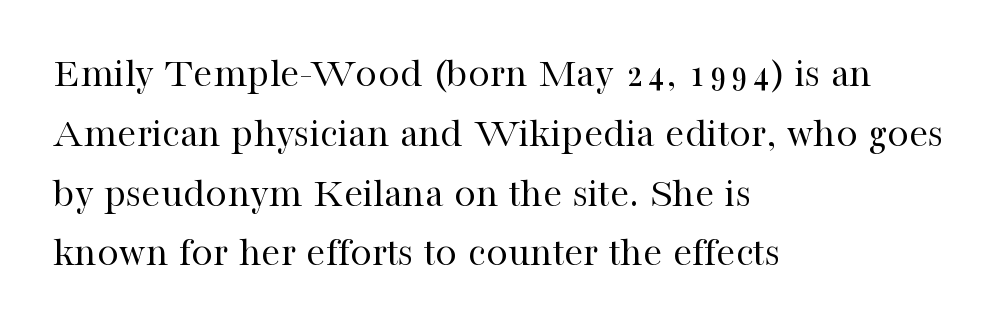
{"serif": "yes", "italic": "no", "bold": "no", "weight": "regular", "width": "normal", "stroke_contrast": "high", "x_height": "medium", "monospaced": "no", "underline": "no", "align": "left", "line_spacing": "normal", "line_spacing_ratio": 1.39, "letter_spacing": "normal", "letter_spacing_em": 0.0, "glyph_px": 43}
